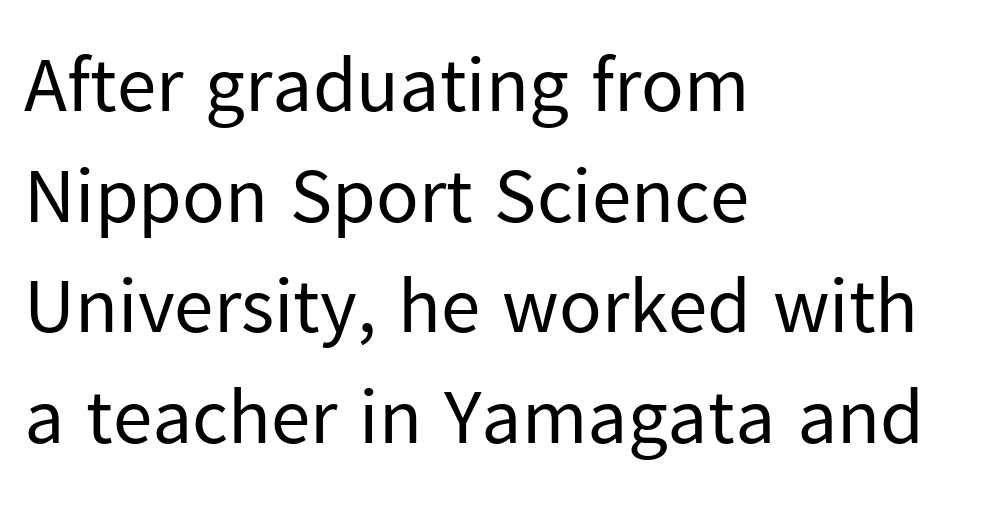
Here the designer chose a conventional face with non-uniform glyph widths. Glance below the letters and you will spot only blank space. When letters stand straight like this, we call the style roman or upright. Every row of glyphs begins at an identical x-position on the left.
